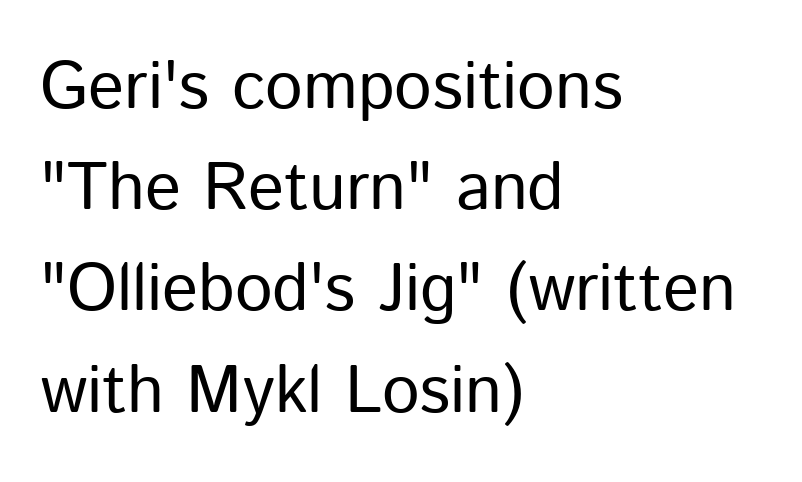
The image shows 67 px regular-weight sans-serif type, upright; set left-aligned, normal line spacing (1.51x), normal letter spacing, not underlined; low stroke contrast and a medium x-height.
